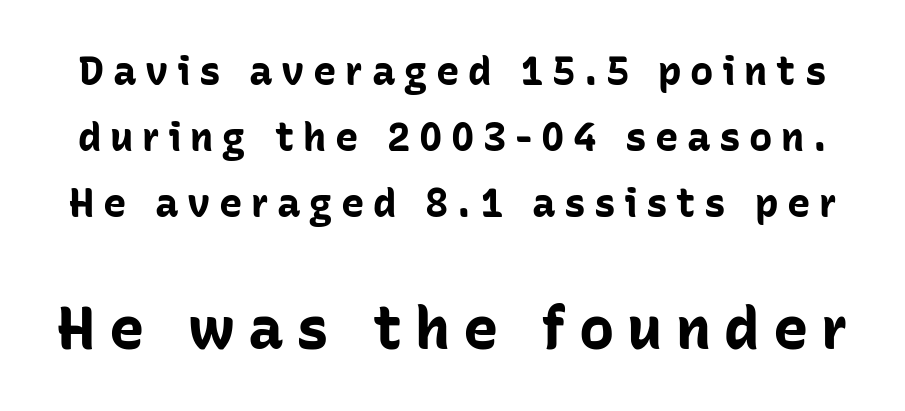
{"serif": "no", "italic": "no", "bold": "yes", "weight": "bold", "width": "normal", "stroke_contrast": "low", "x_height": "medium", "monospaced": "no", "underline": "no", "line_spacing": "normal", "line_spacing_ratio": 1.69, "letter_spacing": "wide", "letter_spacing_em": 0.22, "larger_block": "second", "size_ratio": 1.51, "glyph_px": 59}
